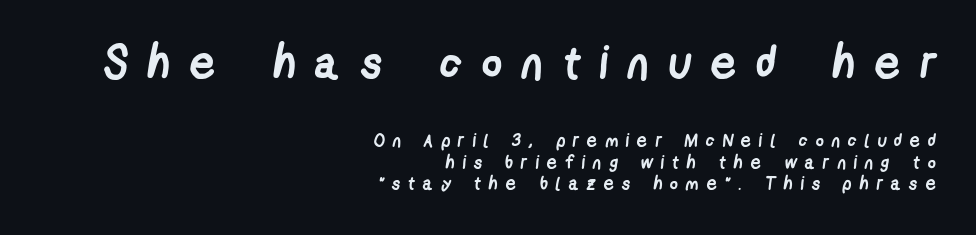
The image shows 45 px semibold, condensed sans-serif type; set right-aligned, line spacing 1.2x, unusually wide letter spacing (+0.43 em), not underlined; the first (top) block is 2.5x larger; low stroke contrast and a medium x-height.
